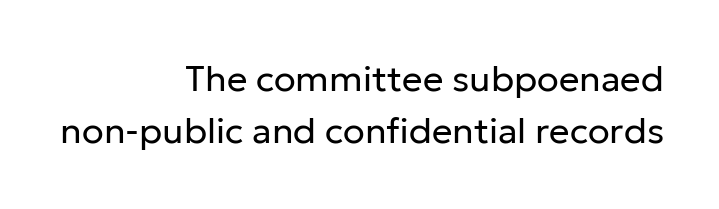
{"serif": "no", "italic": "no", "bold": "no", "weight": "regular", "width": "normal", "stroke_contrast": "low", "x_height": "medium", "monospaced": "no", "underline": "no", "align": "right", "line_spacing": "normal", "line_spacing_ratio": 1.45, "letter_spacing": "normal", "letter_spacing_em": 0.0, "glyph_px": 36}
